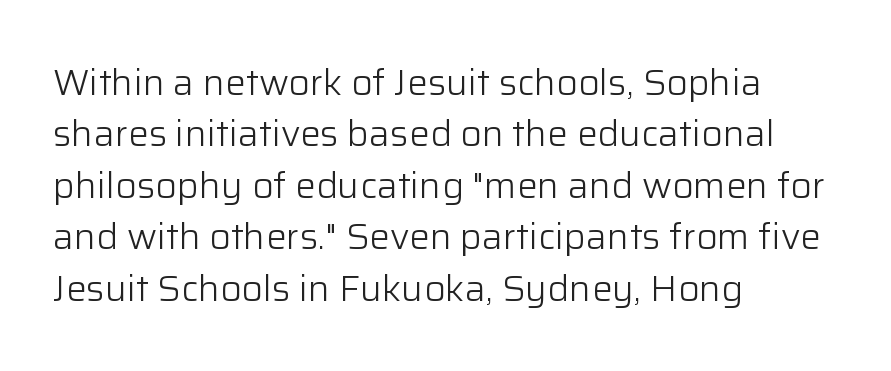
Ascenders rise straight up at ninety degrees. The typeface has the unassuming heft of standard copy or less. Do the characters align in a grid? No, the font is proportional. The horizontal fit of the characters is conventional and even. This rendering employs a face without finishing strokes, i.e., a sans-serif.
